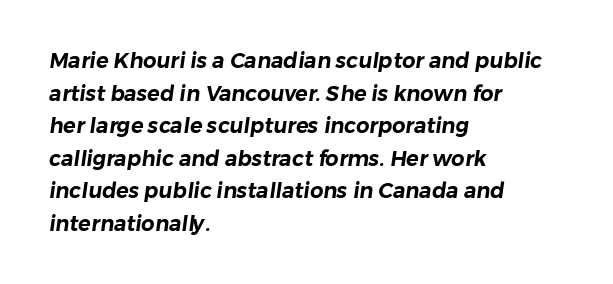
Q: Is the text underlined? A: No.
Q: How is the paragraph aligned? A: Left-aligned.
Q: Is the spacing between letters normal or unusually wide? A: Normal.
Q: Is the spacing between lines tight, normal or loose? A: Normal.
